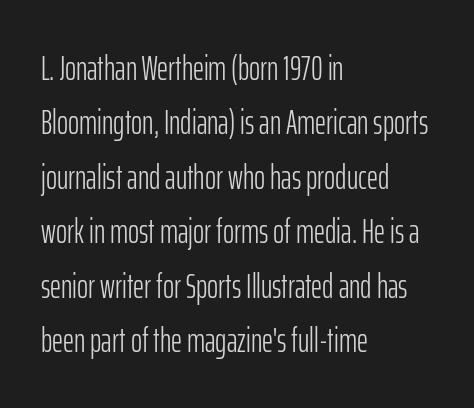
Q: Is the text bold? A: No.
Q: Is the text italic (slanted)? A: No, it is upright.
Q: Is the typeface a serif or a sans-serif typeface? A: Sans-serif.
Q: Is the text underlined? A: No.
Q: How is the paragraph aligned? A: Left-aligned.
Q: Is the spacing between letters normal or unusually wide? A: Normal.
Q: Is the spacing between lines tight, normal or loose? A: Normal.
Q: Width (condensed, normal, or wide)? A: Condensed.
Q: Stroke contrast? A: Low.
Q: x-height? A: Medium.
Q: Monospaced? A: No.
